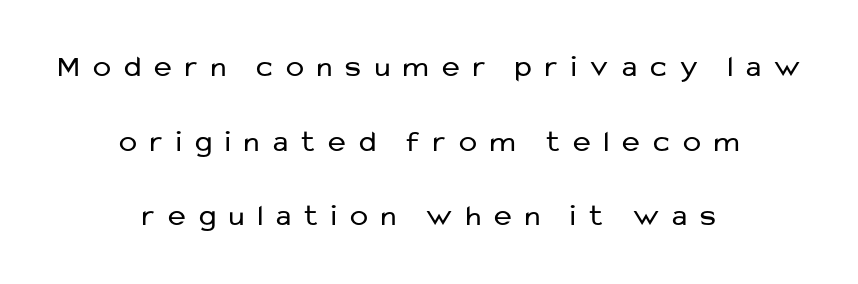
The image shows 30 px regular-weight sans-serif type, upright; set centered, loose line spacing (2.49x), unusually wide letter spacing (+0.45 em), not underlined; low stroke contrast and a medium x-height.
